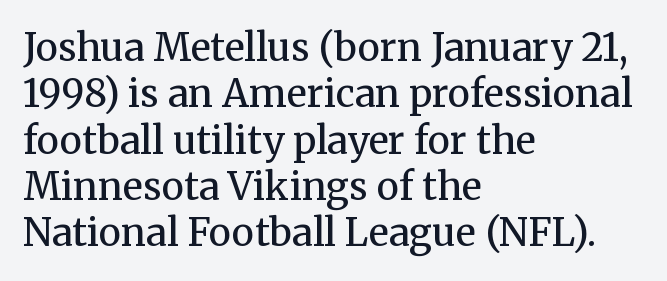
The image shows 38 px regular-weight serif type, upright; set left-aligned, line spacing 1.22x, normal letter spacing, not underlined; medium stroke contrast and a medium x-height.
